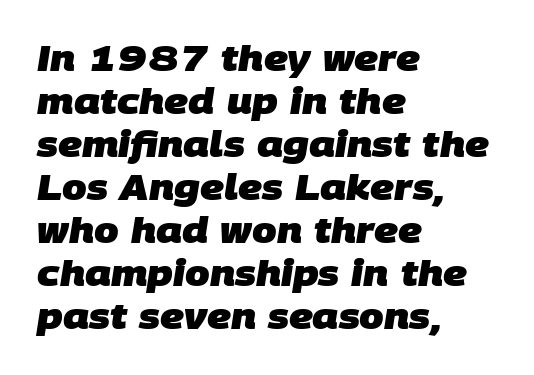
Q: Is the text bold? A: Yes.
Q: Is the typeface a serif or a sans-serif typeface? A: Sans-serif.
Q: Is the text underlined? A: No.
Q: How is the paragraph aligned? A: Left-aligned.
Q: Is the spacing between letters normal or unusually wide? A: Normal.
Q: Width (condensed, normal, or wide)? A: Normal.
Q: Stroke contrast? A: Low.
Q: x-height? A: Large.
Q: Monospaced? A: No.
